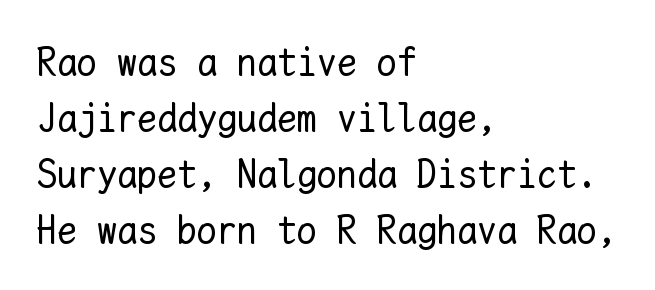
The image shows 40 px regular-weight type, upright, monospaced; set left-aligned, normal line spacing (1.4x), normal letter spacing, not underlined; low stroke contrast and a medium x-height.
